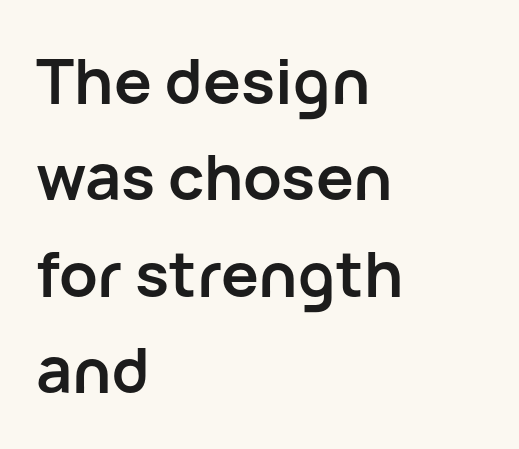
{"serif": "no", "italic": "no", "bold": "yes", "weight": "semibold", "width": "normal", "stroke_contrast": "low", "x_height": "medium", "monospaced": "no", "underline": "no", "align": "left", "line_spacing": "normal", "line_spacing_ratio": 1.53, "letter_spacing": "normal", "letter_spacing_em": 0.0, "glyph_px": 63}
